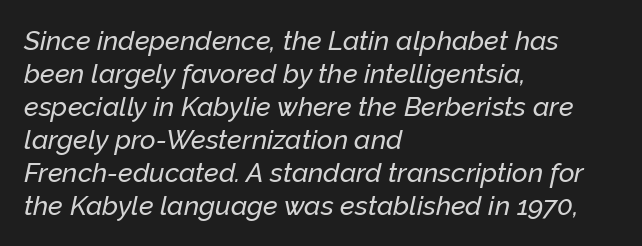
Q: Is the text italic (slanted)? A: Yes, it leans right by about 12 degrees.
Q: Is the text underlined? A: No.
Q: How is the paragraph aligned? A: Left-aligned.
Q: Is the spacing between letters normal or unusually wide? A: Normal.
